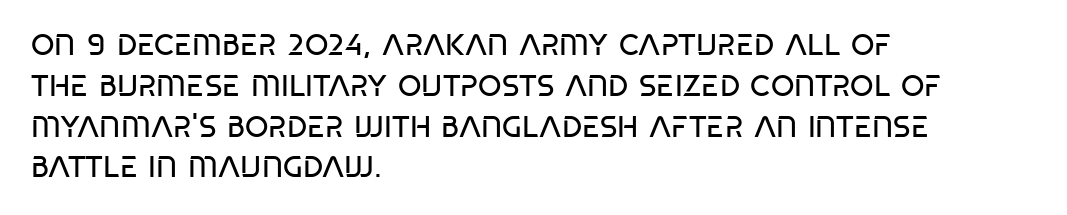
{"serif": "no", "bold": "no", "weight": "regular", "width": "condensed", "stroke_contrast": "low", "x_height": "large", "monospaced": "no", "underline": "no", "align": "left", "line_spacing": "normal", "line_spacing_ratio": 1.36, "letter_spacing": "normal", "letter_spacing_em": 0.0, "glyph_px": 30}
